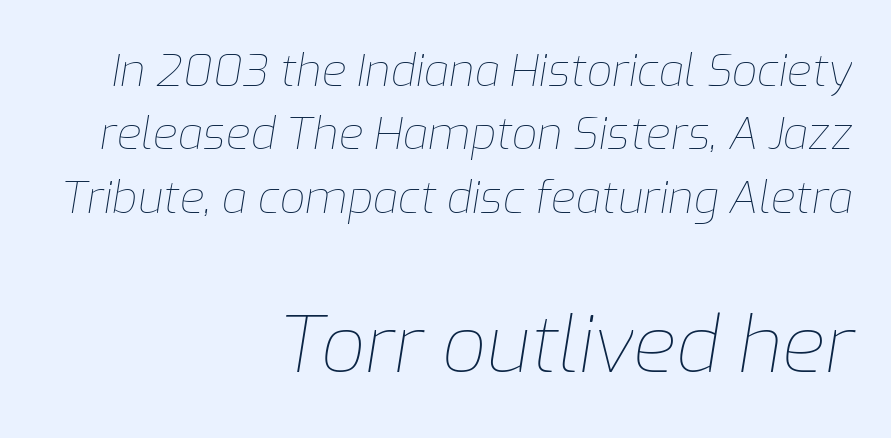
{"italic": "yes", "lean": "right", "slant_degrees": 9, "bold": "no", "weight": "thin", "width": "normal", "stroke_contrast": "low", "x_height": "medium", "monospaced": "no", "underline": "no", "align": "right", "line_spacing": "normal", "line_spacing_ratio": 1.41, "letter_spacing": "normal", "letter_spacing_em": 0.0, "larger_block": "second", "size_ratio": 1.73, "glyph_px": 78}
